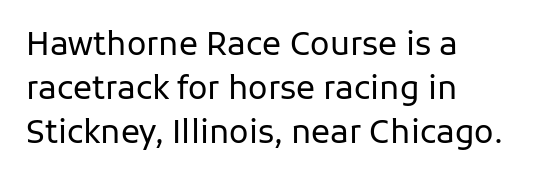
Q: Is the text bold? A: No.
Q: Is the text italic (slanted)? A: No, it is upright.
Q: Is the typeface a serif or a sans-serif typeface? A: Sans-serif.
Q: Is the text underlined? A: No.
Q: How is the paragraph aligned? A: Left-aligned.
Q: Is the spacing between letters normal or unusually wide? A: Normal.
Q: Is the spacing between lines tight, normal or loose? A: Normal.
Q: Width (condensed, normal, or wide)? A: Normal.
Q: Stroke contrast? A: Low.
Q: x-height? A: Medium.
Q: Monospaced? A: No.
